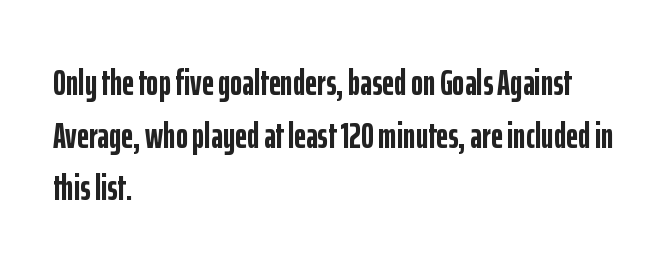
Q: Is the text bold? A: Yes.
Q: Is the text italic (slanted)? A: No, it is upright.
Q: Is the typeface a serif or a sans-serif typeface? A: Sans-serif.
Q: Is the text underlined? A: No.
Q: How is the paragraph aligned? A: Left-aligned.
Q: Is the spacing between letters normal or unusually wide? A: Normal.
Q: Is the spacing between lines tight, normal or loose? A: Normal.
Q: Width (condensed, normal, or wide)? A: Condensed.
Q: Stroke contrast? A: Low.
Q: x-height? A: Medium.
Q: Monospaced? A: No.
